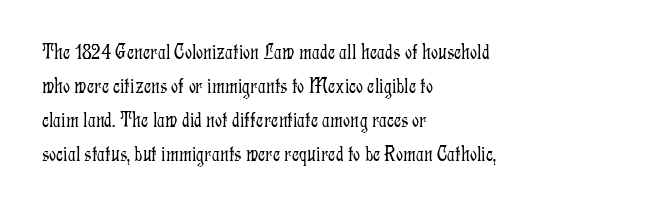
Q: Is the text bold? A: No.
Q: Is the text italic (slanted)? A: No, it is upright.
Q: Is the text underlined? A: No.
Q: How is the paragraph aligned? A: Left-aligned.
Q: Is the spacing between letters normal or unusually wide? A: Normal.
Q: Is the spacing between lines tight, normal or loose? A: Normal.
